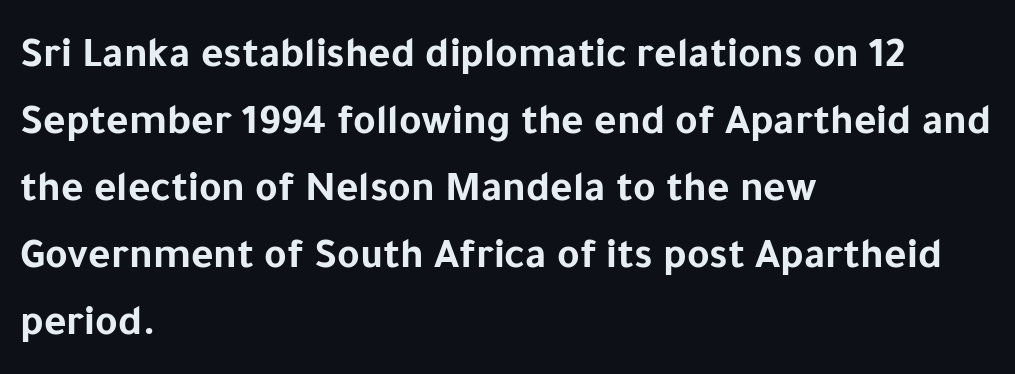
The image shows 43 px bold sans-serif type, upright; set left-aligned, normal line spacing (1.56x), normal letter spacing, not underlined; low stroke contrast and a medium x-height.
